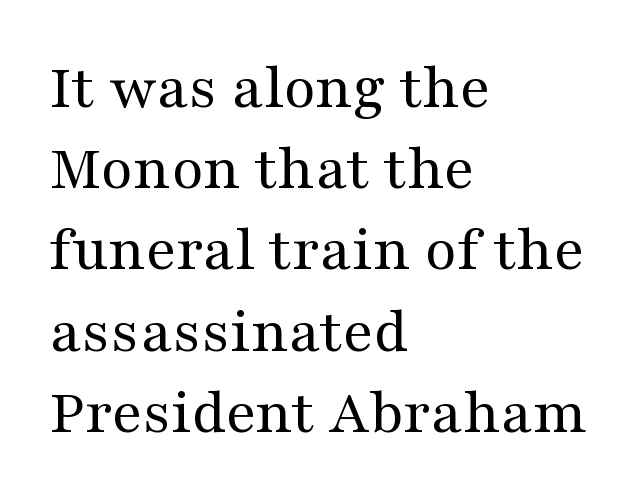
Q: Is the text bold? A: No.
Q: Is the text italic (slanted)? A: No, it is upright.
Q: Is the typeface a serif or a sans-serif typeface? A: Serif.
Q: Is the text underlined? A: No.
Q: How is the paragraph aligned? A: Left-aligned.
Q: Is the spacing between letters normal or unusually wide? A: Normal.
Q: Is the spacing between lines tight, normal or loose? A: Normal.
Q: Width (condensed, normal, or wide)? A: Wide.
Q: Stroke contrast? A: Medium.
Q: x-height? A: Medium.
Q: Monospaced? A: No.
